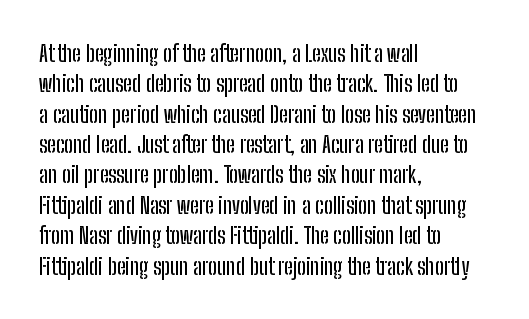
Q: Is the text italic (slanted)? A: No, it is upright.
Q: Is the text underlined? A: No.
Q: How is the paragraph aligned? A: Left-aligned.
Q: Is the spacing between letters normal or unusually wide? A: Normal.
Q: Is the spacing between lines tight, normal or loose? A: Normal.
